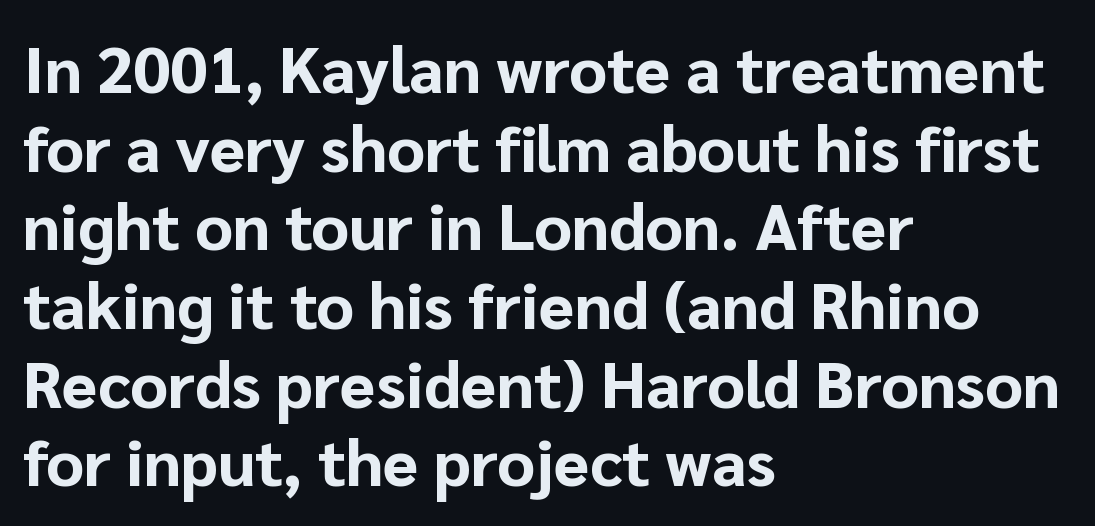
The image shows 65 px bold sans-serif type, upright; set left-aligned, line spacing 1.21x, normal letter spacing, not underlined; low stroke contrast and a medium x-height.
